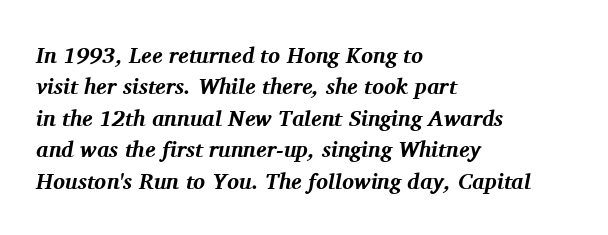
Q: Is the text bold? A: Yes.
Q: Is the text italic (slanted)? A: Yes, it leans right by about 11 degrees.
Q: Is the text underlined? A: No.
Q: How is the paragraph aligned? A: Left-aligned.
Q: Is the spacing between letters normal or unusually wide? A: Normal.
Q: Is the spacing between lines tight, normal or loose? A: Normal.
